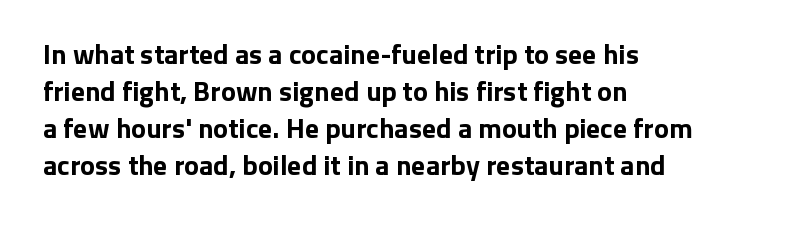
The face used here is rendered with its standard letterfit. The passage shown is typeset with a sans-serif family. Notice how descenders clear the ascenders below comfortably — that's standard leading. Note the varied advance widths — an 'i' is clearly narrower than an 'm'. The ragged edge is on the right, which tells us the setting is flush left. The string is rendered with underlining switched off.
